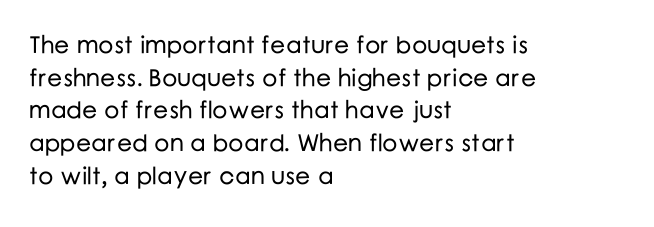
Q: Is the text italic (slanted)? A: No, it is upright.
Q: Is the text underlined? A: No.
Q: How is the paragraph aligned? A: Left-aligned.
Q: Is the spacing between letters normal or unusually wide? A: Normal.
Q: Is the spacing between lines tight, normal or loose? A: Normal.
